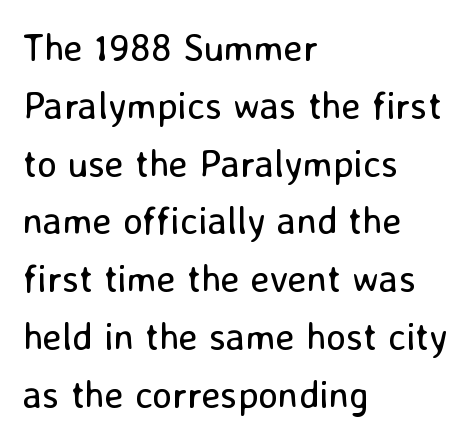
{"serif": "no", "italic": "no", "bold": "no", "weight": "regular", "width": "normal", "stroke_contrast": "low", "x_height": "medium", "monospaced": "no", "underline": "no", "align": "left", "line_spacing": "normal", "line_spacing_ratio": 1.52, "letter_spacing": "normal", "letter_spacing_em": 0.0, "glyph_px": 38}
